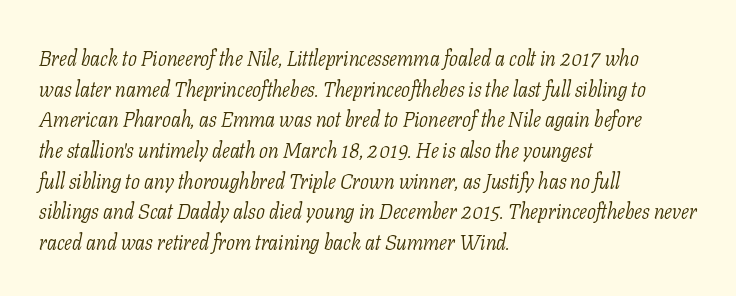
{"italic": "yes", "lean": "right", "slant_degrees": 11, "bold": "no", "underline": "no", "align": "left", "line_spacing": "normal", "line_spacing_ratio": 1.46, "letter_spacing": "normal", "letter_spacing_em": 0.0, "glyph_px": 21}
